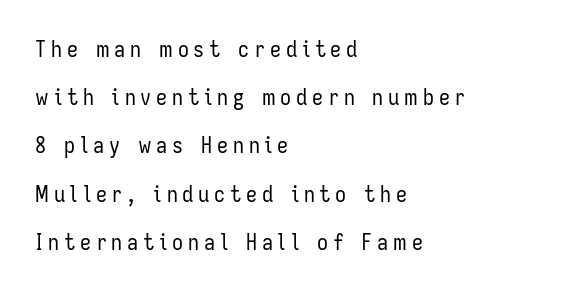
Vertical stems look standard width or narrower in stroke. Is there much room between lines? Yes — plenty of vertical air separates them. Compared with typical body copy, the letter spacing here is much looser. Underline: absent. A classic flush-left, rag-right setting is used for this passage. In terms of posture, this sample is upright.
